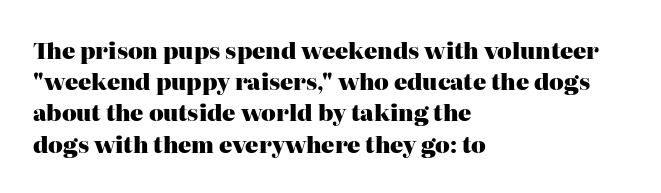
The image shows 22 px bold type, upright; set left-aligned, normal line spacing (1.42x), normal letter spacing, not underlined.
